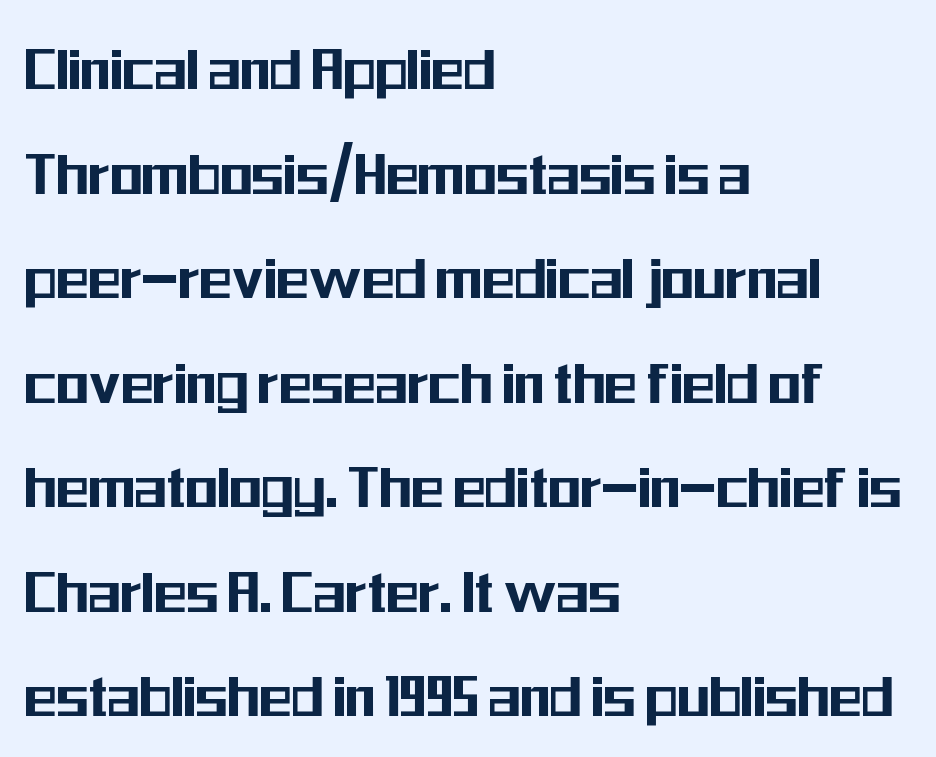
The image shows 67 px condensed sans-serif type, upright; set left-aligned, normal line spacing (1.56x), normal letter spacing, not underlined; medium stroke contrast and a medium x-height.
